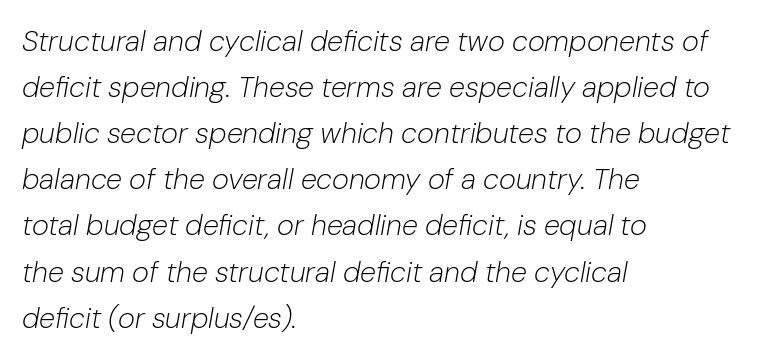
Q: Is the text bold? A: No.
Q: Is the text italic (slanted)? A: Yes, it leans right by about 10 degrees.
Q: Is the text underlined? A: No.
Q: How is the paragraph aligned? A: Left-aligned.
Q: Is the spacing between letters normal or unusually wide? A: Normal.
Q: Is the spacing between lines tight, normal or loose? A: Normal.
Q: Width (condensed, normal, or wide)? A: Normal.
Q: Stroke contrast? A: Low.
Q: x-height? A: Medium.
Q: Monospaced? A: No.
